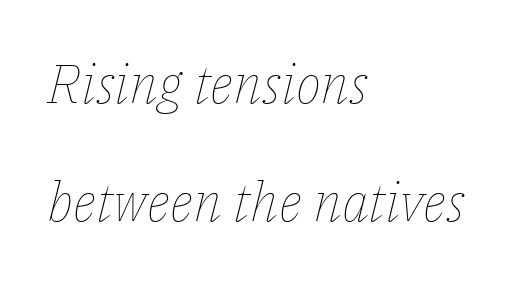
The specimen reads as italic at a glance. The letters advance in unequal steps, a hallmark of proportional type. Widely set lines give the paragraph a tall, airy silhouette. Weight: in the light-to-regular range. Look at the tracking — it's just the regular setting, nothing added.
